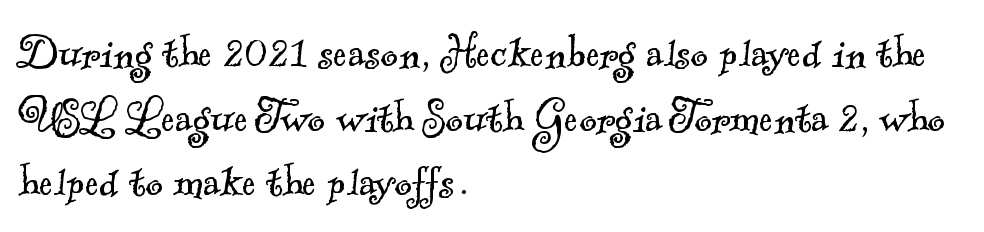
{"serif": "yes", "bold": "no", "weight": "light", "width": "normal", "x_height": "small", "monospaced": "no", "underline": "no", "align": "left", "line_spacing_ratio": 1.22, "letter_spacing": "normal", "letter_spacing_em": 0.0, "glyph_px": 53}
